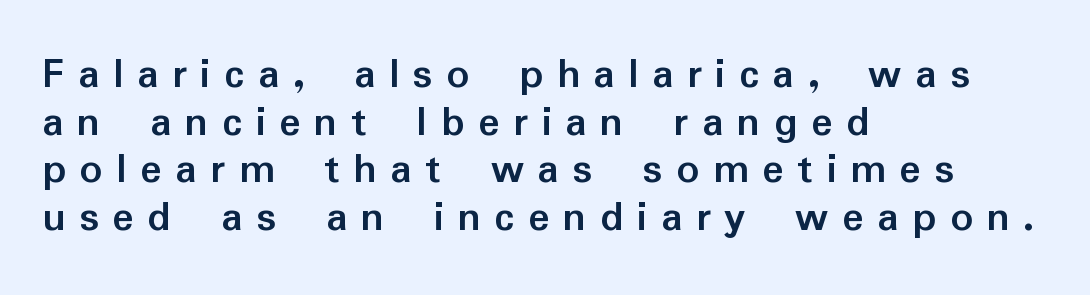
Q: Is the text bold? A: Yes.
Q: Is the text italic (slanted)? A: No, it is upright.
Q: Is the typeface a serif or a sans-serif typeface? A: Sans-serif.
Q: Is the text underlined? A: No.
Q: How is the paragraph aligned? A: Left-aligned.
Q: Is the spacing between letters normal or unusually wide? A: Unusually wide.
Q: Is the spacing between lines tight, normal or loose? A: Tight.
Q: Width (condensed, normal, or wide)? A: Normal.
Q: Stroke contrast? A: Low.
Q: x-height? A: Medium.
Q: Monospaced? A: No.
